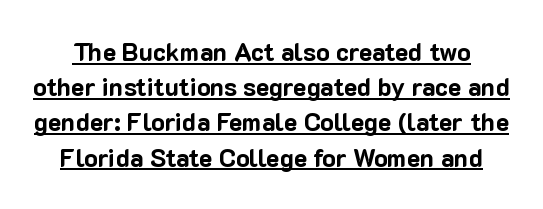
Ascenders rise straight up at ninety degrees. The rendered words wear a rule along their underside. Stroke thickness is high; the sample reads as a true bold. Standard letterfit; no display-style spreading of the glyphs. If you measured baseline to baseline, you'd find a middling distance.
